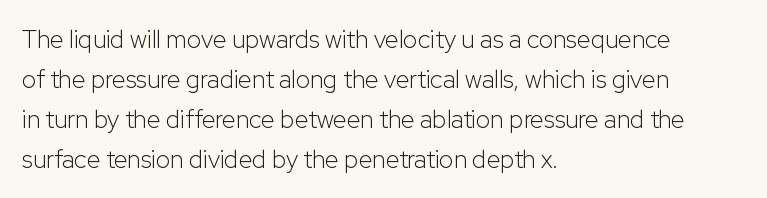
The area under the type is left untouched. A typesetter would mark this as roman, not italic. What's the leading like? Ordinary, nothing unusual. A typesetter would call this zero additional tracking. Which margin do the lines hug? The left one — the right edge is uneven. The cut favours lightness, reaching ordinary text weight at its darkest.
